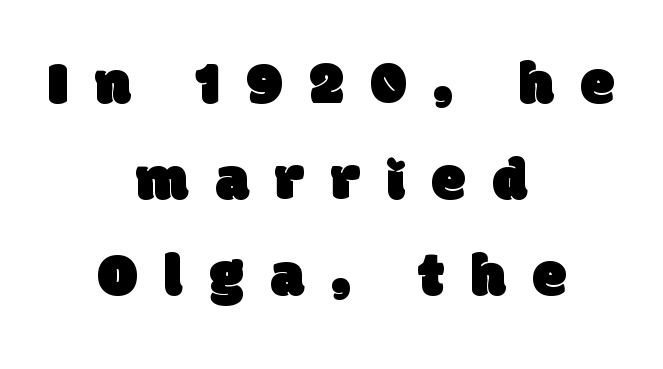
The image shows 62 px sans-serif type; set centered, normal line spacing (1.55x), unusually wide letter spacing (+0.43 em), not underlined; low stroke contrast and a large x-height.
